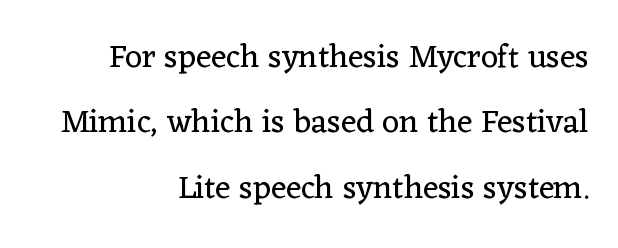
{"serif": "yes", "italic": "no", "bold": "no", "weight": "regular", "width": "normal", "stroke_contrast": "low", "x_height": "medium", "monospaced": "no", "underline": "no", "align": "right", "line_spacing": "loose", "line_spacing_ratio": 1.98, "letter_spacing": "normal", "letter_spacing_em": 0.0, "glyph_px": 33}
